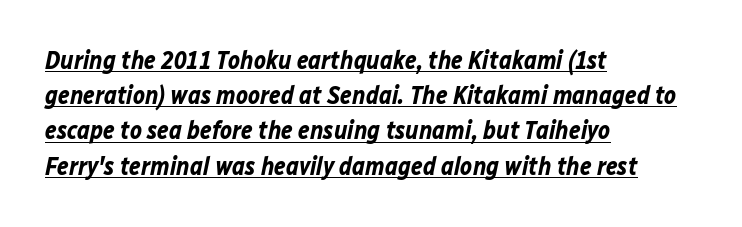
The image shows 25 px bold type, italic (leaning right); set left-aligned, normal line spacing (1.41x), normal letter spacing, underlined.
